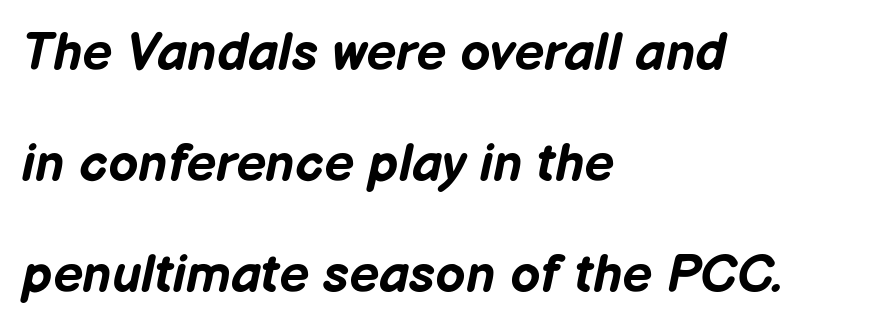
This is oblique type, the kind used for emphasis or titles. The typesetter chose a ragged-right arrangement here. Widely set lines give the paragraph a tall, airy silhouette. Looks like regular typesetting: each glyph gets only the width it needs. Has an underline been added? It has not.
